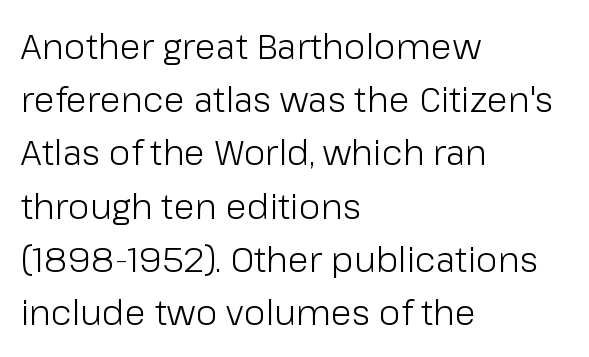
Q: Is the text bold? A: No.
Q: Is the text italic (slanted)? A: No, it is upright.
Q: Is the typeface a serif or a sans-serif typeface? A: Sans-serif.
Q: Is the text underlined? A: No.
Q: How is the paragraph aligned? A: Left-aligned.
Q: Is the spacing between letters normal or unusually wide? A: Normal.
Q: Is the spacing between lines tight, normal or loose? A: Normal.
Q: Width (condensed, normal, or wide)? A: Normal.
Q: Stroke contrast? A: Low.
Q: x-height? A: Medium.
Q: Monospaced? A: No.
